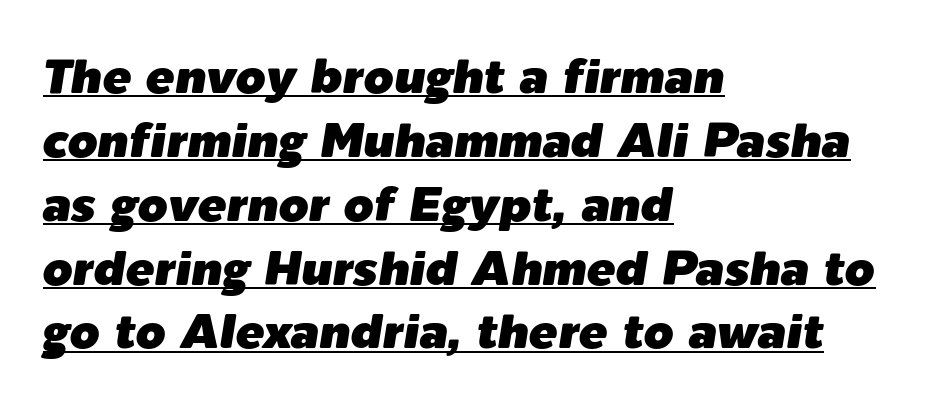
{"italic": "yes", "lean": "right", "slant_degrees": 9, "width": "normal", "stroke_contrast": "low", "x_height": "medium", "monospaced": "no", "underline": "yes", "align": "left", "line_spacing": "normal", "line_spacing_ratio": 1.33, "letter_spacing": "normal", "letter_spacing_em": 0.0, "glyph_px": 48}
